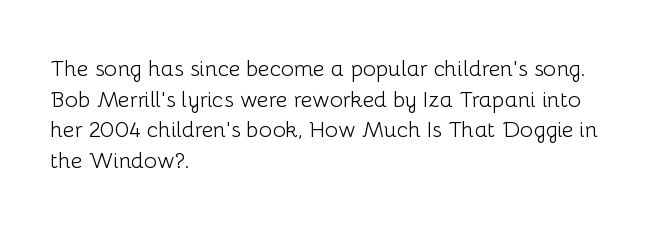
{"italic": "no", "bold": "no", "underline": "no", "align": "left", "line_spacing": "normal", "line_spacing_ratio": 1.39, "letter_spacing": "normal", "letter_spacing_em": 0.0, "glyph_px": 22}
